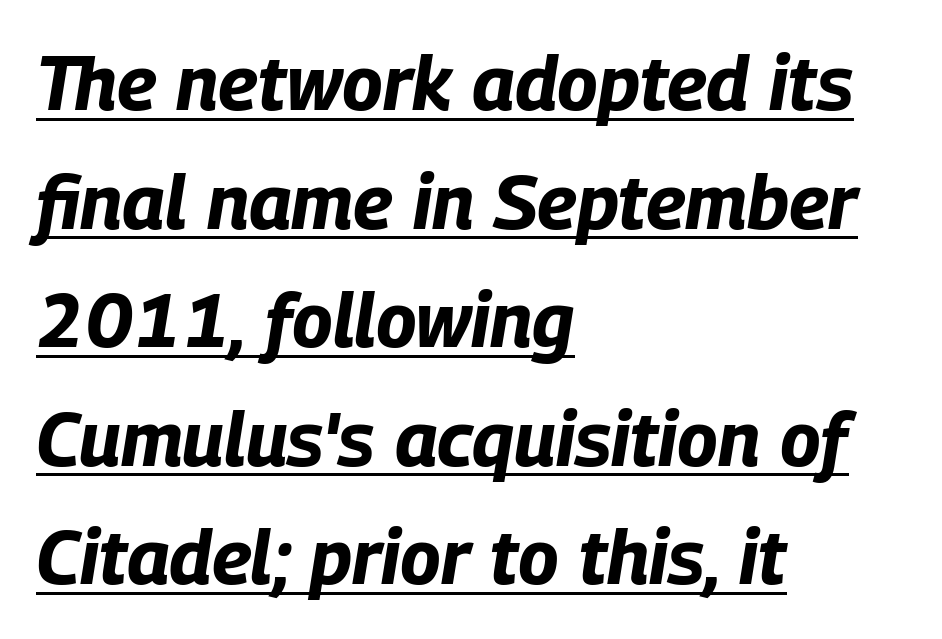
The image shows 76 px bold, condensed type, italic (leaning right); set left-aligned, normal line spacing (1.56x), normal letter spacing, underlined; low stroke contrast and a large x-height.
